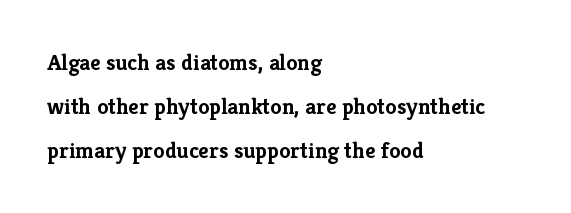
Q: Is the text bold? A: Yes.
Q: Is the text italic (slanted)? A: No, it is upright.
Q: Is the text underlined? A: No.
Q: How is the paragraph aligned? A: Left-aligned.
Q: Is the spacing between letters normal or unusually wide? A: Normal.
Q: Is the spacing between lines tight, normal or loose? A: Loose.
